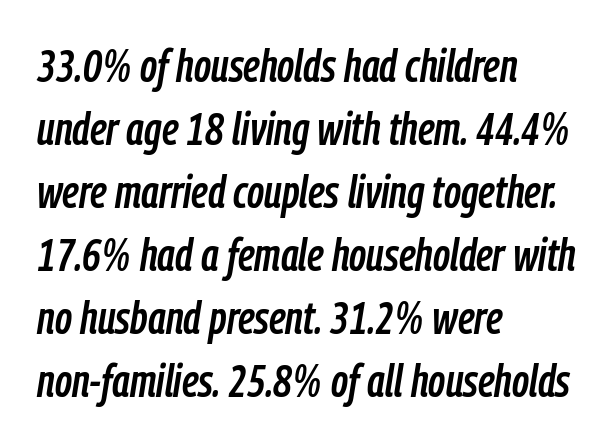
Q: Is the text italic (slanted)? A: Yes, it leans right by about 9 degrees.
Q: Is the text underlined? A: No.
Q: How is the paragraph aligned? A: Left-aligned.
Q: Is the spacing between letters normal or unusually wide? A: Normal.
Q: Is the spacing between lines tight, normal or loose? A: Normal.
Q: Width (condensed, normal, or wide)? A: Condensed.
Q: Stroke contrast? A: Low.
Q: x-height? A: Medium.
Q: Monospaced? A: No.
